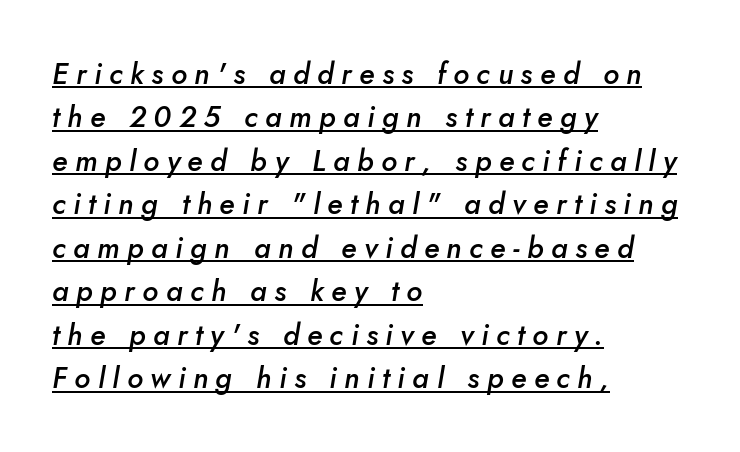
Q: Is the text bold? A: Semi-bold.
Q: Is the text italic (slanted)? A: Yes, it leans right by about 10 degrees.
Q: Is the text underlined? A: Yes.
Q: How is the paragraph aligned? A: Left-aligned.
Q: Is the spacing between letters normal or unusually wide? A: Unusually wide.
Q: Is the spacing between lines tight, normal or loose? A: Normal.
Q: Width (condensed, normal, or wide)? A: Normal.
Q: Stroke contrast? A: Low.
Q: x-height? A: Small.
Q: Monospaced? A: No.
